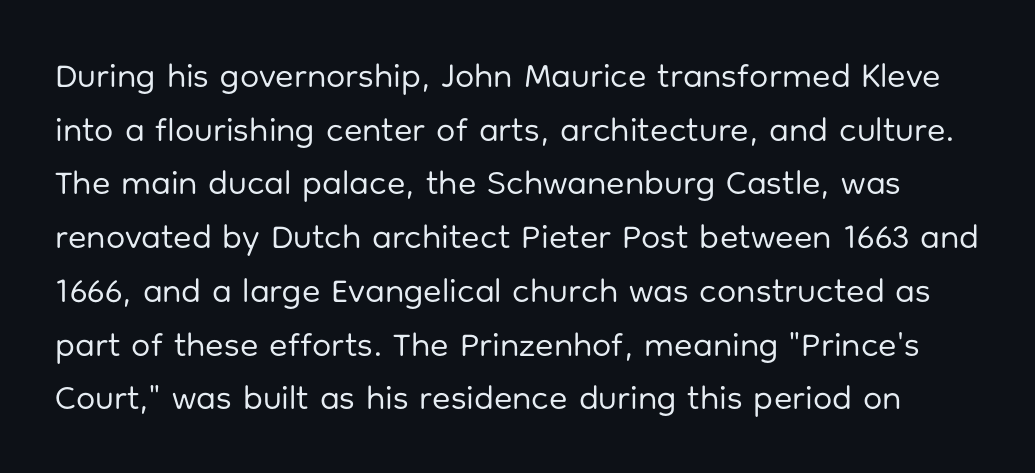
The image shows 34 px regular-weight sans-serif type, upright; set normal line spacing (1.58x), normal letter spacing, not underlined; low stroke contrast and a medium x-height.
